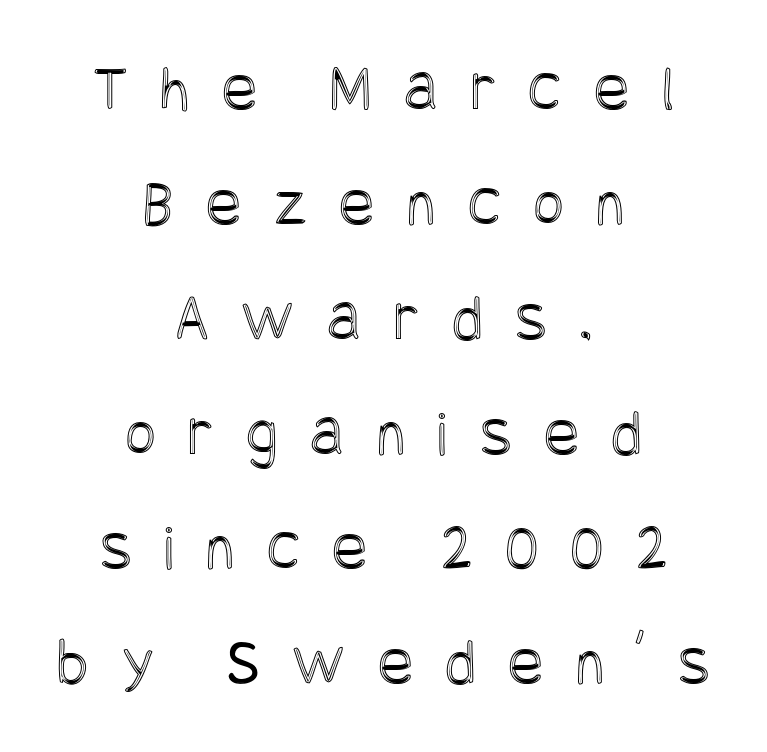
Q: Is the text italic (slanted)? A: No, it is upright.
Q: Is the text underlined? A: No.
Q: How is the paragraph aligned? A: Centered.
Q: Is the spacing between letters normal or unusually wide? A: Unusually wide.
Q: Width (condensed, normal, or wide)? A: Condensed.
Q: x-height? A: Large.
